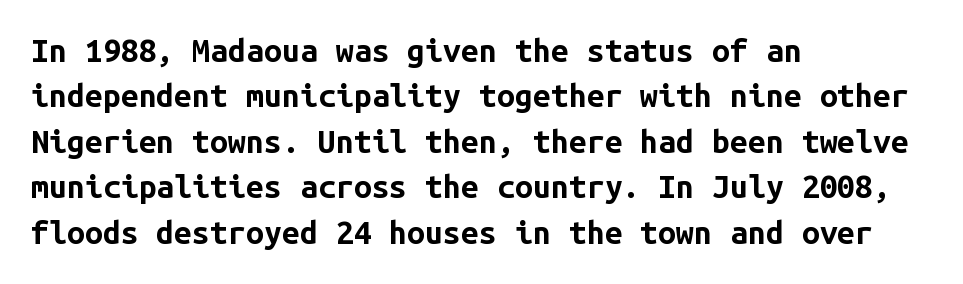
{"serif": "no", "italic": "no", "bold": "yes", "weight": "bold", "width": "normal", "stroke_contrast": "low", "x_height": "medium", "monospaced": "yes", "underline": "no", "align": "left", "line_spacing": "normal", "line_spacing_ratio": 1.42, "letter_spacing": "normal", "letter_spacing_em": 0.0, "glyph_px": 32}
